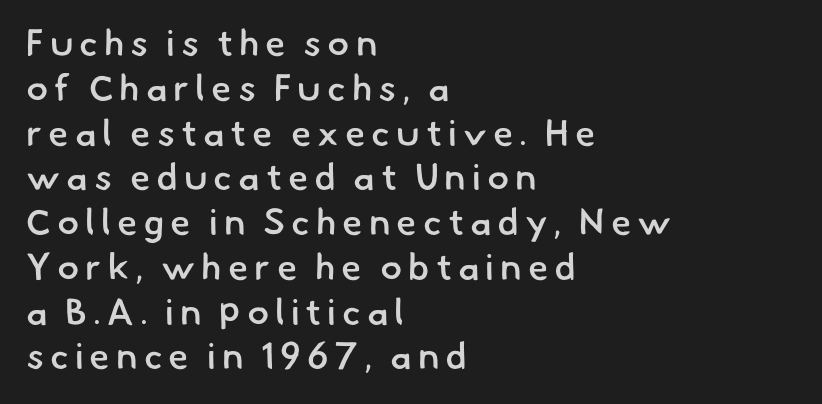
Horizontally, the lines are justified to the leading edge only. Glance below the letters and you will spot only blank space. No feet cap the strokes, marking this as sans-serif type. Think of a printed novel: that variable character pitch is what you see here. Heft: intermediate — a semibold.
